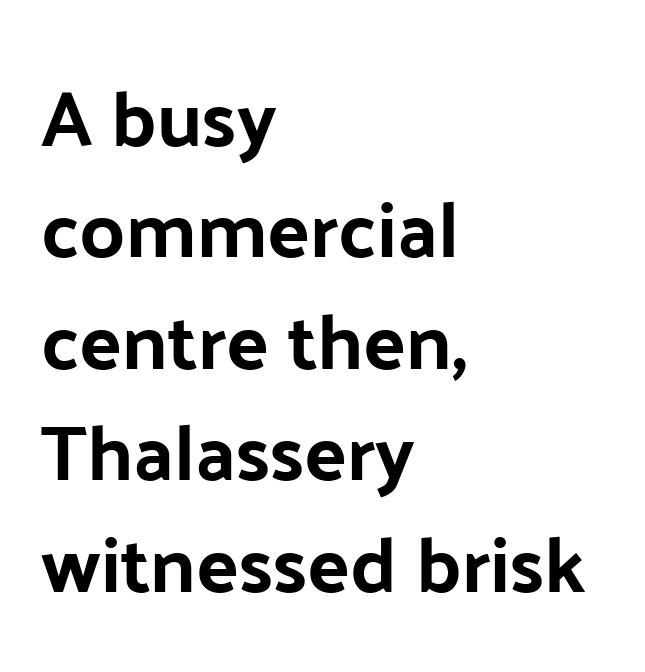
{"serif": "no", "italic": "no", "bold": "yes", "weight": "bold", "width": "normal", "stroke_contrast": "low", "x_height": "medium", "monospaced": "no", "underline": "no", "align": "left", "line_spacing": "normal", "line_spacing_ratio": 1.41, "letter_spacing": "normal", "letter_spacing_em": 0.0, "glyph_px": 79}
